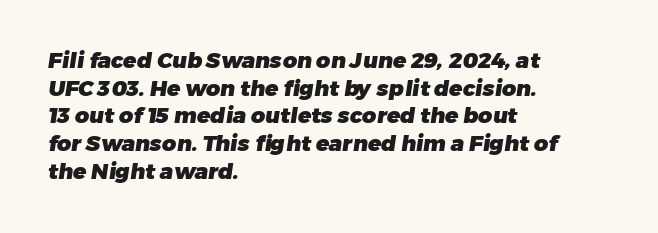
{"bold": "yes", "underline": "no", "align": "left", "line_spacing": "normal", "line_spacing_ratio": 1.26, "letter_spacing": "normal", "letter_spacing_em": 0.0, "glyph_px": 22}
